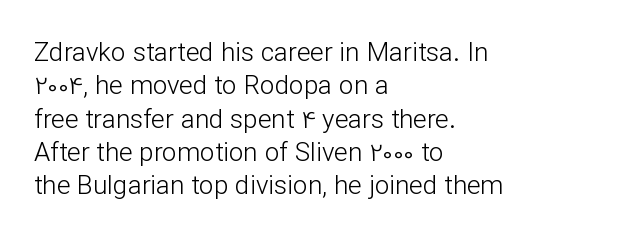
Q: Is the text bold? A: No.
Q: Is the text italic (slanted)? A: No, it is upright.
Q: Is the text underlined? A: No.
Q: How is the paragraph aligned? A: Left-aligned.
Q: Is the spacing between letters normal or unusually wide? A: Normal.
Q: Is the spacing between lines tight, normal or loose? A: Normal.
